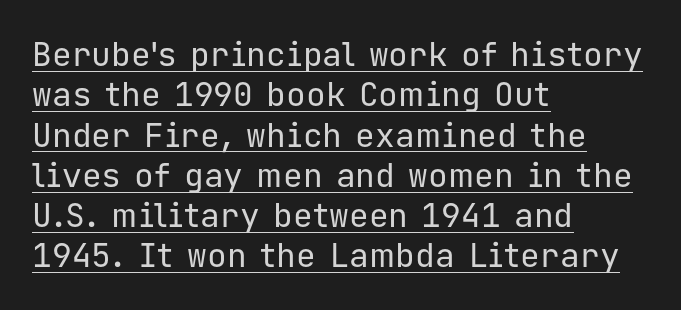
The image shows 33 px regular-weight sans-serif type, upright, monospaced; set left-aligned, line spacing 1.22x, normal letter spacing, underlined; low stroke contrast and a medium x-height.
